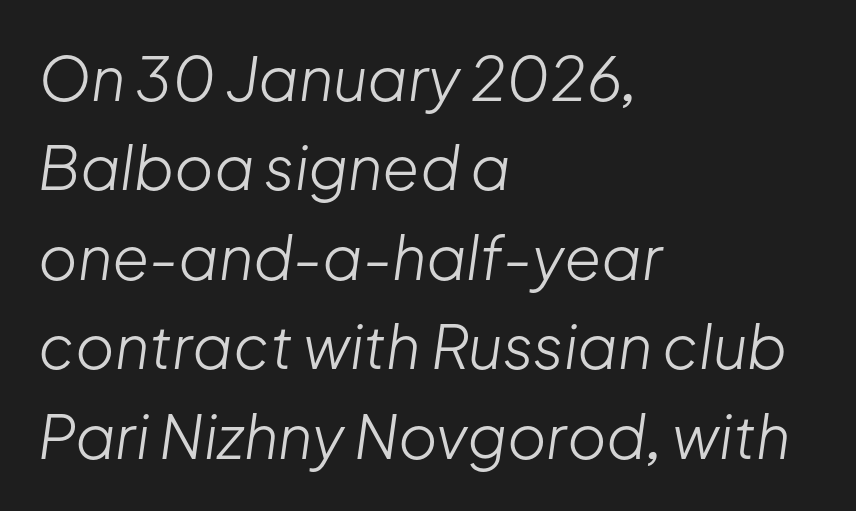
{"italic": "yes", "lean": "right", "slant_degrees": 8, "bold": "no", "weight": "light", "width": "normal", "stroke_contrast": "low", "x_height": "medium", "monospaced": "no", "underline": "no", "align": "left", "line_spacing": "normal", "line_spacing_ratio": 1.49, "letter_spacing": "normal", "letter_spacing_em": 0.0, "glyph_px": 60}
